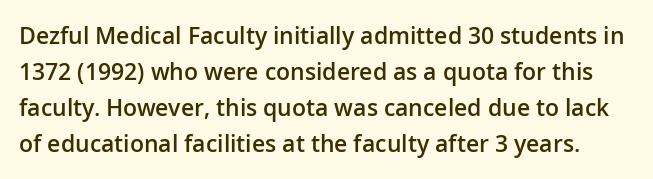
Vertical strokes here are truly vertical. The leading is moderate, giving the passage an even texture. You could call the tracking neutral — neither tight nor loose. Look at the stroke-to-counter ratio: somewhat heavy, a semibold.
